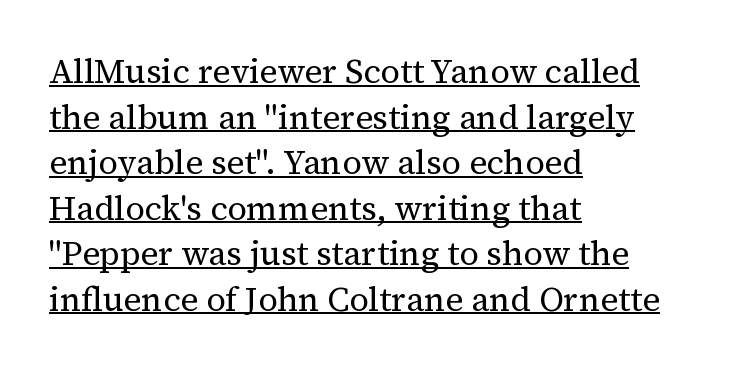
Little horizontal feet cap the strokes, marking this as serif type. Leading: standard. All the whitespace from short lines collects on the right. Posture: vertical. A typographer would call this underscored text. Here the glyphs are tracked normally, forming tight word shapes.
